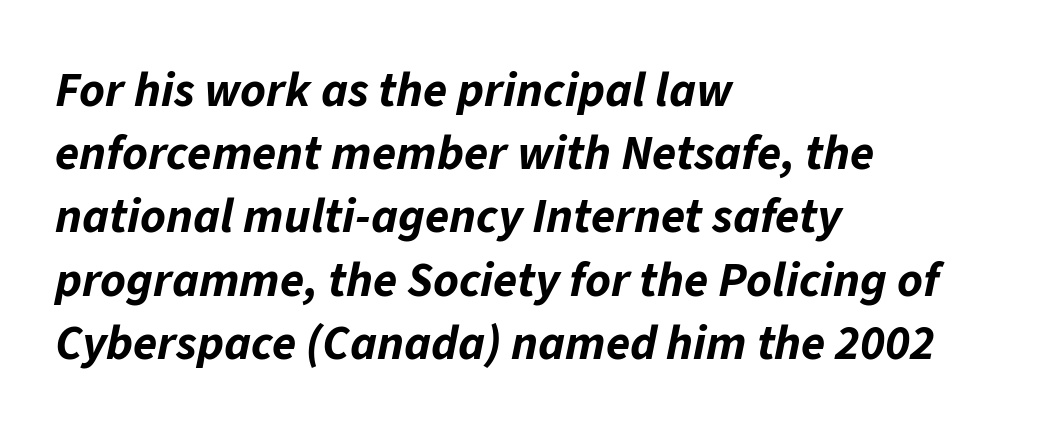
Q: Is the text bold? A: Yes.
Q: Is the text italic (slanted)? A: Yes, it leans right by about 11 degrees.
Q: Is the text underlined? A: No.
Q: How is the paragraph aligned? A: Left-aligned.
Q: Is the spacing between letters normal or unusually wide? A: Normal.
Q: Is the spacing between lines tight, normal or loose? A: Normal.
Q: Width (condensed, normal, or wide)? A: Normal.
Q: Stroke contrast? A: Low.
Q: x-height? A: Medium.
Q: Monospaced? A: No.
